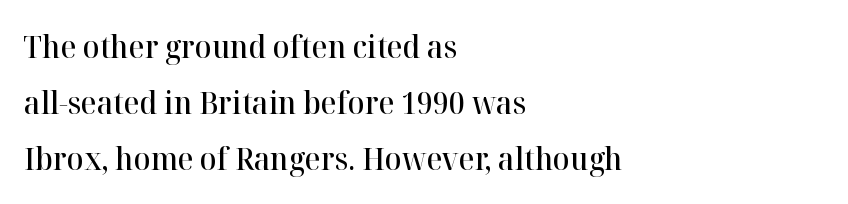
{"serif": "yes", "italic": "no", "bold": "semi", "weight": "semibold", "width": "normal", "stroke_contrast": "high", "x_height": "medium", "monospaced": "no", "underline": "no", "align": "left", "line_spacing_ratio": 1.8, "letter_spacing": "normal", "letter_spacing_em": 0.0, "glyph_px": 31}
